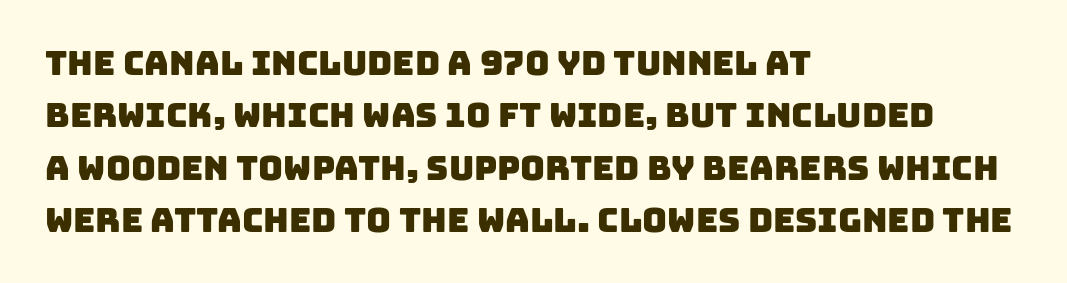
Q: Is the typeface a serif or a sans-serif typeface? A: Sans-serif.
Q: Is the text underlined? A: No.
Q: How is the paragraph aligned? A: Left-aligned.
Q: Is the spacing between letters normal or unusually wide? A: Normal.
Q: Is the spacing between lines tight, normal or loose? A: Normal.
Q: Width (condensed, normal, or wide)? A: Normal.
Q: Stroke contrast? A: Low.
Q: x-height? A: Large.
Q: Monospaced? A: No.
